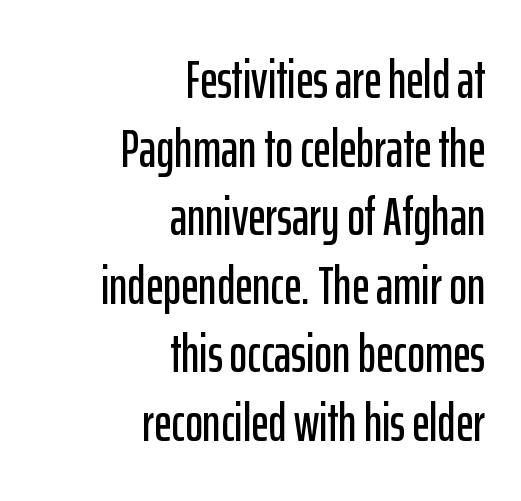
Q: Is the text italic (slanted)? A: No, it is upright.
Q: Is the typeface a serif or a sans-serif typeface? A: Sans-serif.
Q: Is the text underlined? A: No.
Q: How is the paragraph aligned? A: Right-aligned.
Q: Is the spacing between letters normal or unusually wide? A: Normal.
Q: Is the spacing between lines tight, normal or loose? A: Normal.
Q: Width (condensed, normal, or wide)? A: Condensed.
Q: Stroke contrast? A: Low.
Q: x-height? A: Medium.
Q: Monospaced? A: No.
